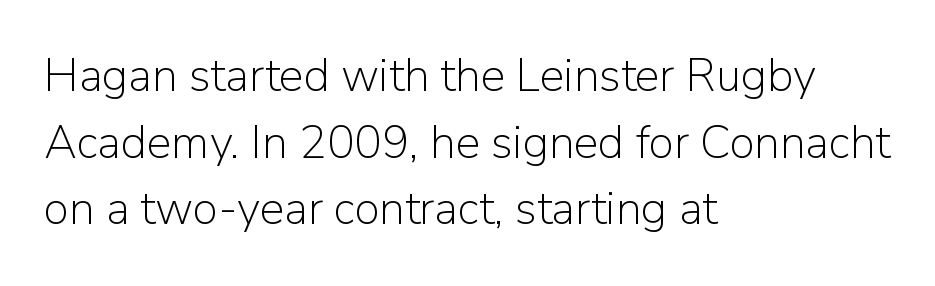
What's the leading like? Ordinary, nothing unusual. Quick note: underline off. A quiet, ordinary-to-light weight characterises the typeface. Reading down the block, your eye returns to a fixed left position each line.
